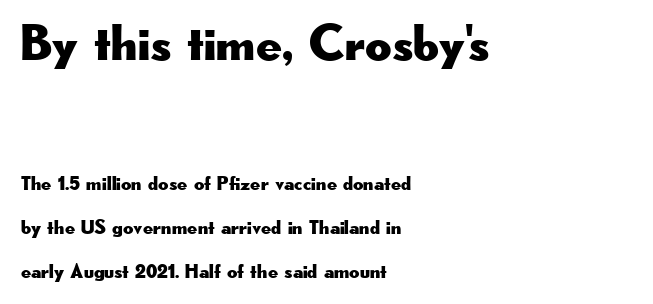
Q: Is the text italic (slanted)? A: No, it is upright.
Q: Is the typeface a serif or a sans-serif typeface? A: Sans-serif.
Q: Is the text underlined? A: No.
Q: How is the paragraph aligned? A: Left-aligned.
Q: Is the spacing between letters normal or unusually wide? A: Normal.
Q: Is the spacing between lines tight, normal or loose? A: Loose.
Q: Which block of text is set in a larger size, the first (top) or the second (bottom)? A: The first (top) one.
Q: Width (condensed, normal, or wide)? A: Wide.
Q: Stroke contrast? A: Low.
Q: x-height? A: Small.
Q: Monospaced? A: No.
